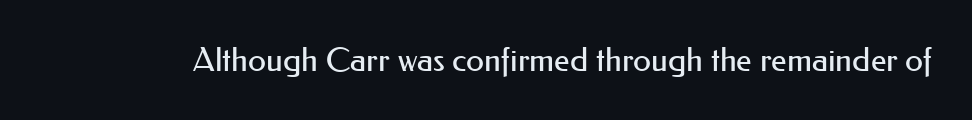
Nope, not italic — everything's standing straight. Compared with a typical body face, this is equally light or lighter still. Decoration check: the copy has no underline. Looks like regular typesetting: each glyph gets only the width it needs.
